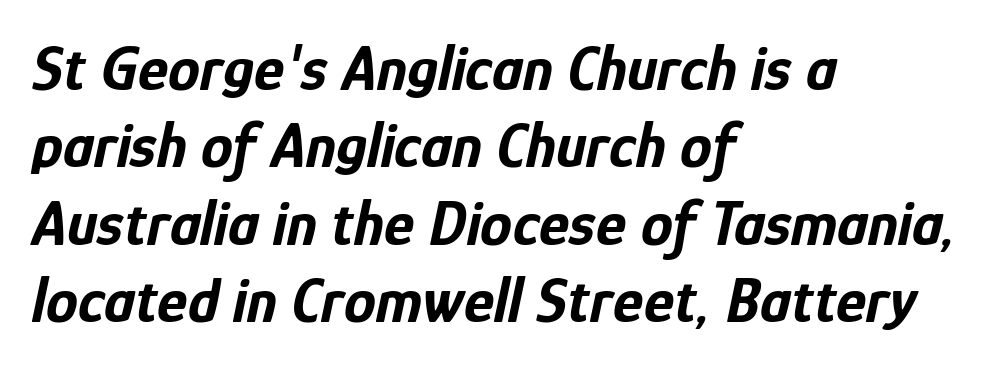
Q: Is the text bold? A: Yes.
Q: Is the text italic (slanted)? A: Yes, it leans right by about 12 degrees.
Q: Is the text underlined? A: No.
Q: How is the paragraph aligned? A: Left-aligned.
Q: Is the spacing between letters normal or unusually wide? A: Normal.
Q: Width (condensed, normal, or wide)? A: Condensed.
Q: Stroke contrast? A: Low.
Q: x-height? A: Medium.
Q: Monospaced? A: No.
